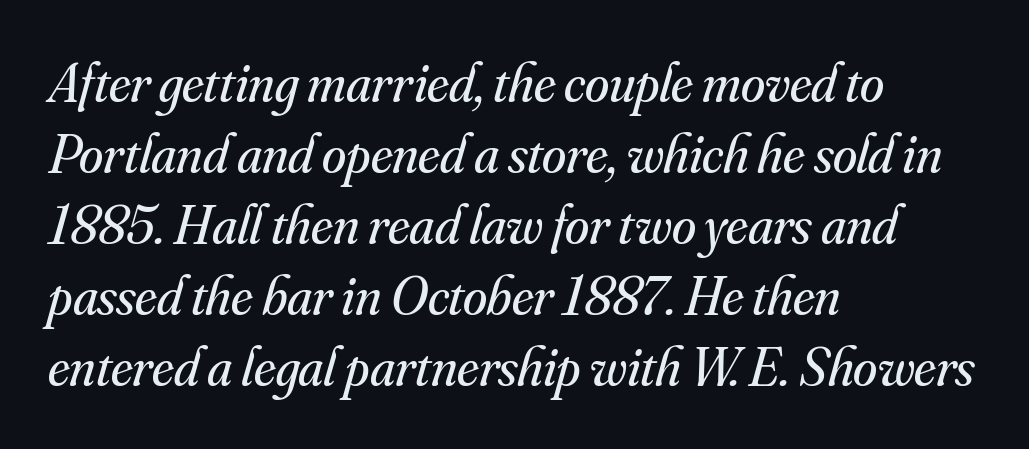
{"serif": "yes", "italic": "yes", "lean": "right", "slant_degrees": 16, "bold": "no", "weight": "regular", "width": "normal", "stroke_contrast": "medium", "x_height": "small", "monospaced": "no", "underline": "no", "align": "left", "line_spacing": "normal", "line_spacing_ratio": 1.29, "letter_spacing": "normal", "letter_spacing_em": 0.0, "glyph_px": 55}
